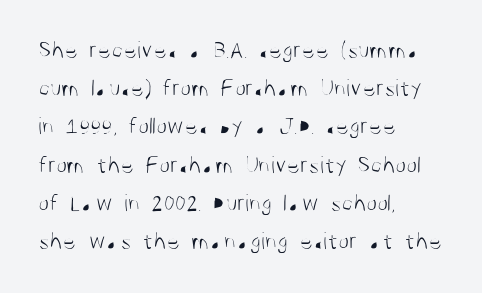
The glyphs are unaccompanied by any horizontal stroke below them. Posture: vertical. These lines keep a tight, regular rhythm from letter to letter. Interline gaps are of average width in this sample. The paragraph shown leans on its left margin.
